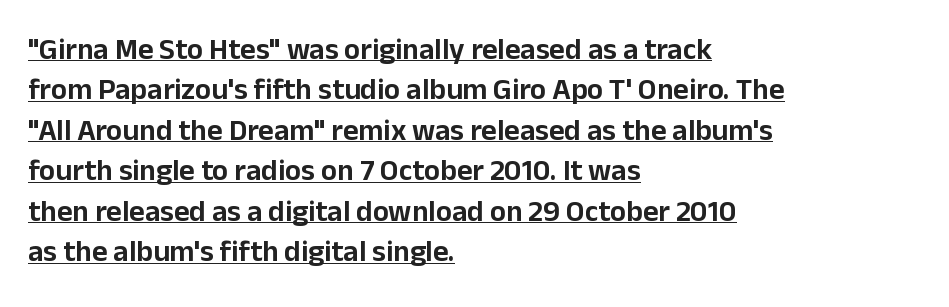
The letters stand upright; this is a roman face. No feet cap the strokes, marking this as sans-serif type. What decoration does the sample have? An underline. Spacing between characters is what you'd get straight out of the box. The line-height multiplier appears to be the usual default.
